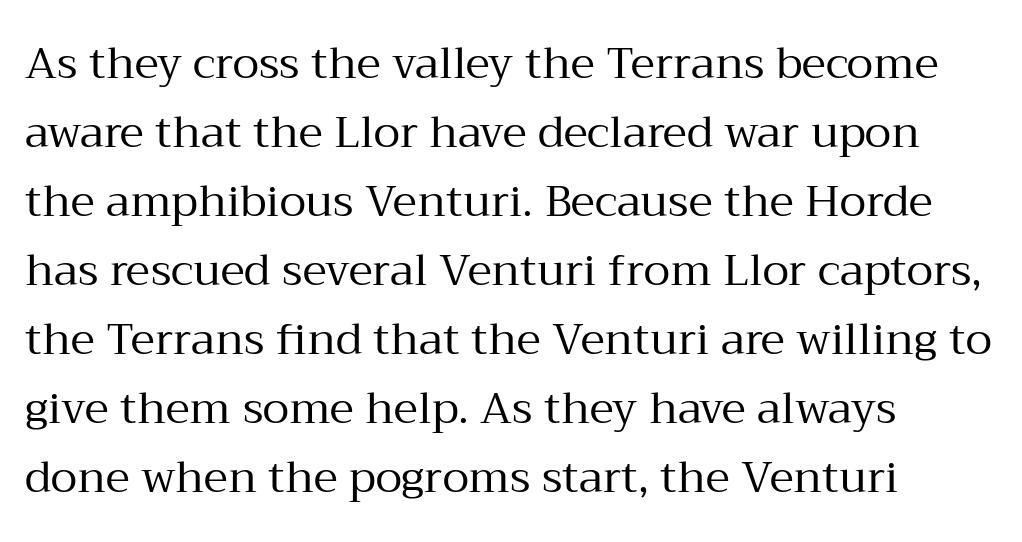
{"serif": "yes", "italic": "no", "bold": "no", "weight": "regular", "width": "normal", "stroke_contrast": "medium", "x_height": "medium", "monospaced": "no", "underline": "no", "align": "left", "line_spacing": "normal", "line_spacing_ratio": 1.57, "letter_spacing": "normal", "letter_spacing_em": 0.0, "glyph_px": 44}
